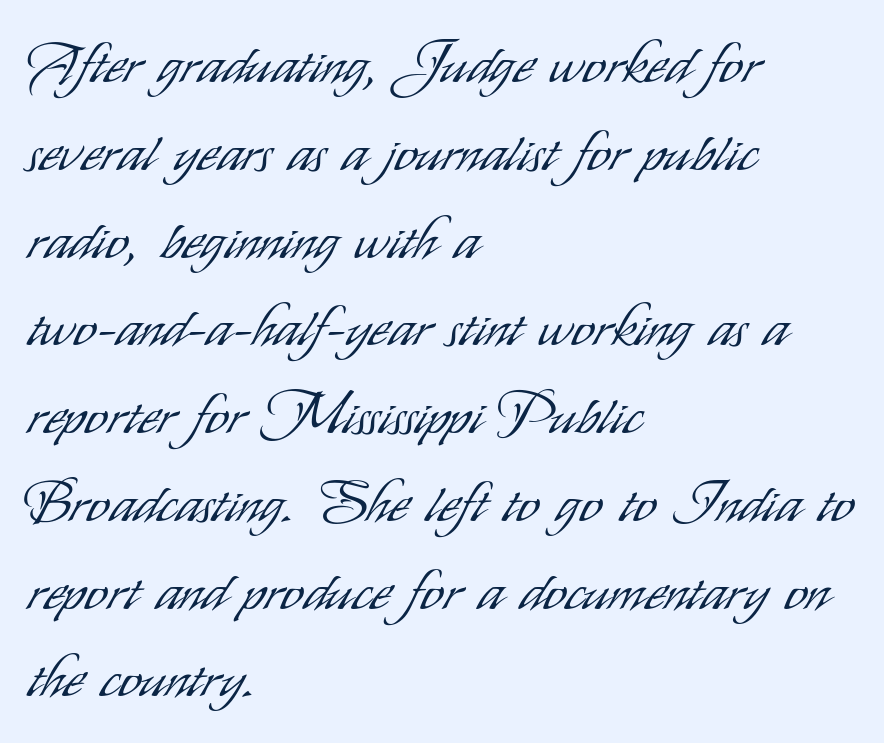
The image shows 57 px light, condensed sans-serif type; set left-aligned, normal line spacing (1.54x), normal letter spacing, not underlined; low stroke contrast and a small x-height.
